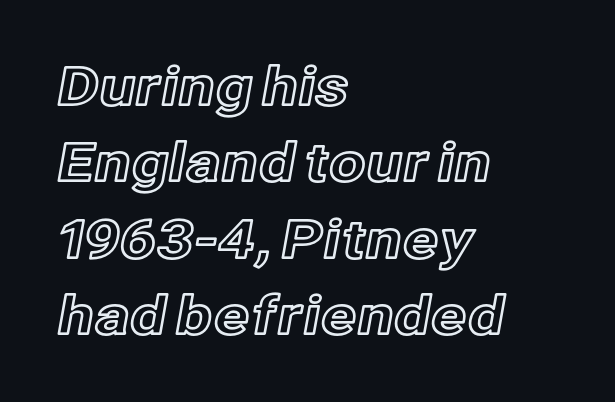
The image shows 53 px text type; set left-aligned, normal line spacing (1.44x), normal letter spacing, not underlined; a medium x-height.
